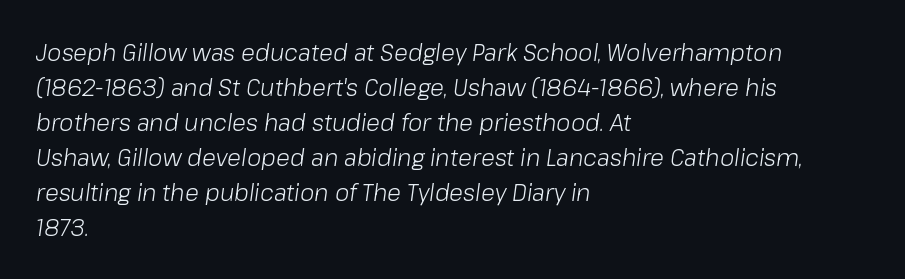
Q: Is the text bold? A: No.
Q: Is the text italic (slanted)? A: Yes, it leans right by about 8 degrees.
Q: Is the text underlined? A: No.
Q: How is the paragraph aligned? A: Left-aligned.
Q: Is the spacing between letters normal or unusually wide? A: Normal.
Q: Is the spacing between lines tight, normal or loose? A: Normal.
